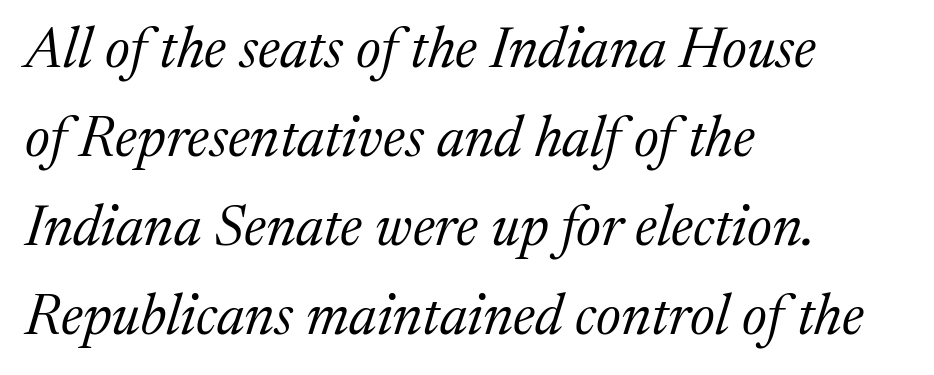
{"serif": "yes", "italic": "yes", "lean": "right", "slant_degrees": 17, "bold": "no", "weight": "regular", "width": "normal", "stroke_contrast": "medium", "x_height": "medium", "monospaced": "no", "underline": "no", "align": "left", "line_spacing": "normal", "line_spacing_ratio": 1.56, "letter_spacing": "normal", "letter_spacing_em": 0.0, "glyph_px": 57}
